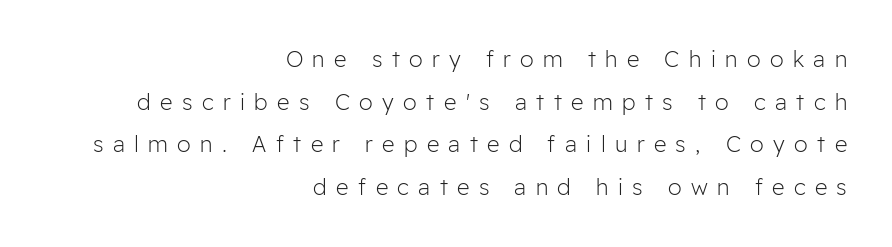
The image shows 22 px text type, upright; set right-aligned, loose line spacing (1.94x), unusually wide letter spacing (+0.43 em), not underlined.
